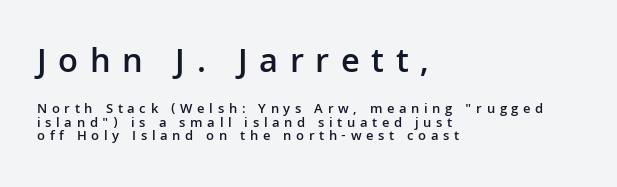
The image shows 35 px semibold sans-serif type, upright; set left-aligned, tight line spacing (0.97x), unusually wide letter spacing (+0.33 em), not underlined; the first (top) block is 2.5x larger; low stroke contrast and a medium x-height.
